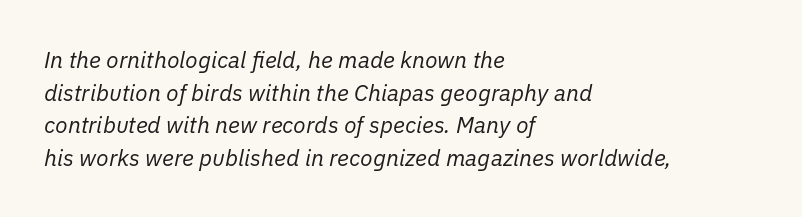
Is the stroke heavy? The answer is a plain regular-or-lighter. The whole block is typeset with a tilt. Check the space under the baseline: it is left empty. Interline gaps are of average width in this sample.
